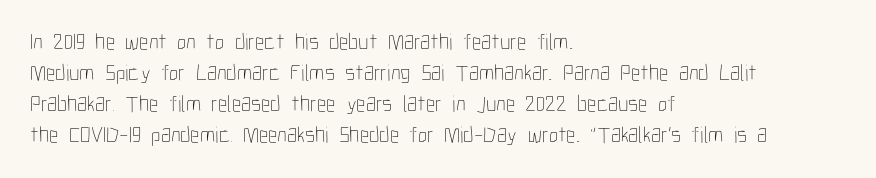
Q: Is the text bold? A: No.
Q: Is the text italic (slanted)? A: No, it is upright.
Q: Is the text underlined? A: No.
Q: How is the paragraph aligned? A: Left-aligned.
Q: Is the spacing between letters normal or unusually wide? A: Normal.
Q: Is the spacing between lines tight, normal or loose? A: Normal.
